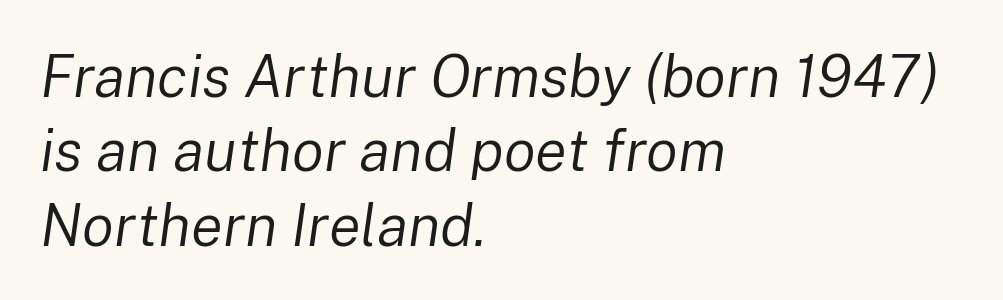
{"italic": "yes", "lean": "right", "slant_degrees": 8, "bold": "no", "weight": "regular", "width": "normal", "stroke_contrast": "low", "x_height": "medium", "monospaced": "no", "underline": "no", "align": "left", "line_spacing": "normal", "line_spacing_ratio": 1.26, "letter_spacing": "normal", "letter_spacing_em": 0.0, "glyph_px": 59}
